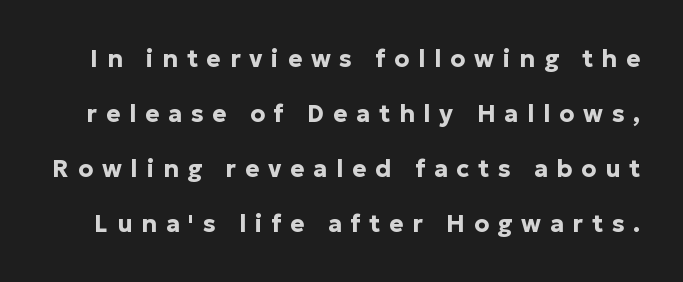
This rendering widens character spacing well past its baseline value. These words are printed bold, with thick strokes throughout. Posture: straight, roman, zero tilt. Interline gaps are noticeably wide in this sample.
